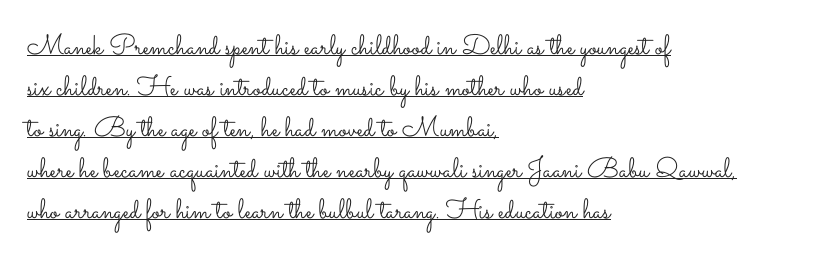
Is there an underline? Yes — a line sits under the letters. A light-to-regular cut is what we see here. Students, note that the glyphs here touch the page at normal intervals. Spacing verdict: proportional, widths tailored to each character. Vertical spacing — default.
